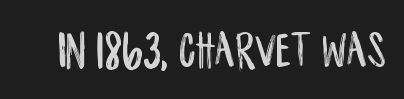
Does extra space separate the letters? No, they use regular spacing. A roman cut, with each character standing at attention. The passage shown is typeset with a sans-serif family. Check the space under the baseline: it is left empty.
